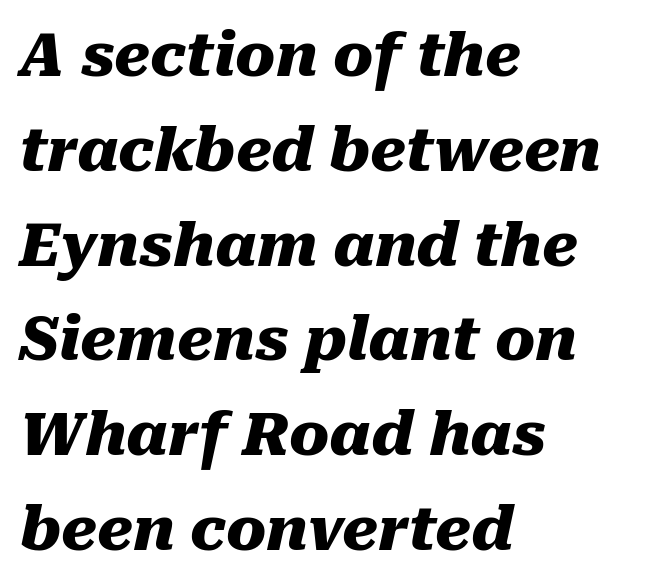
The image shows 60 px heavy type, italic (leaning right); set left-aligned, normal line spacing (1.58x), normal letter spacing, not underlined; medium stroke contrast and a medium x-height.
